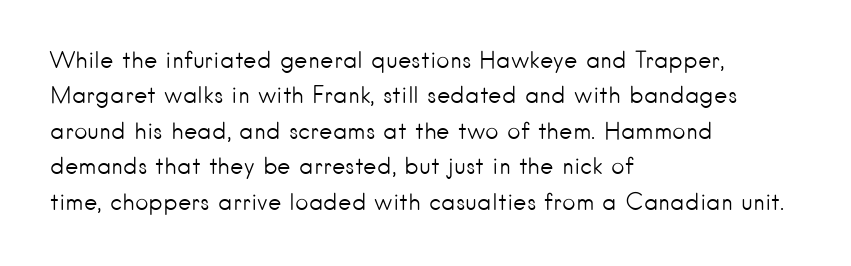
The image shows 23 px text type, upright; set left-aligned, normal line spacing (1.54x), normal letter spacing, not underlined.
